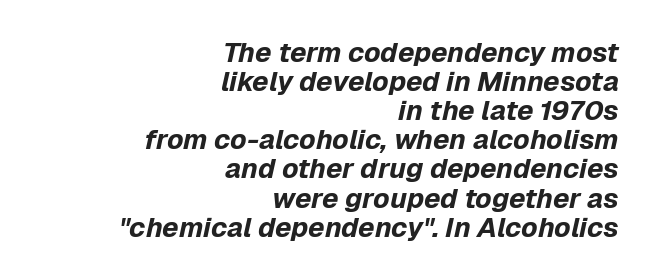
{"italic": "yes", "lean": "right", "slant_degrees": 12, "bold": "yes", "weight": "bold", "width": "normal", "stroke_contrast": "low", "x_height": "medium", "monospaced": "no", "underline": "no", "align": "right", "line_spacing": "tight", "line_spacing_ratio": 1.04, "letter_spacing": "normal", "letter_spacing_em": 0.0, "glyph_px": 28}
